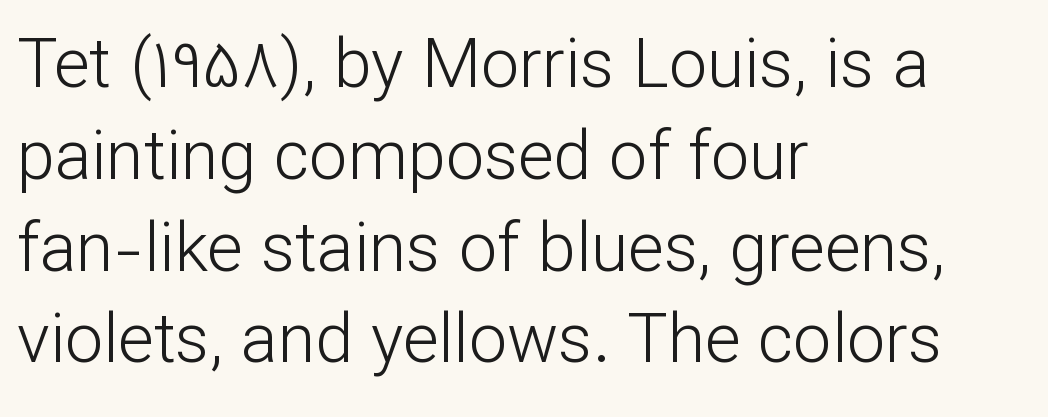
The image shows 68 px light sans-serif type, upright; set left-aligned, normal line spacing (1.35x), normal letter spacing, not underlined; low stroke contrast and a medium x-height.
